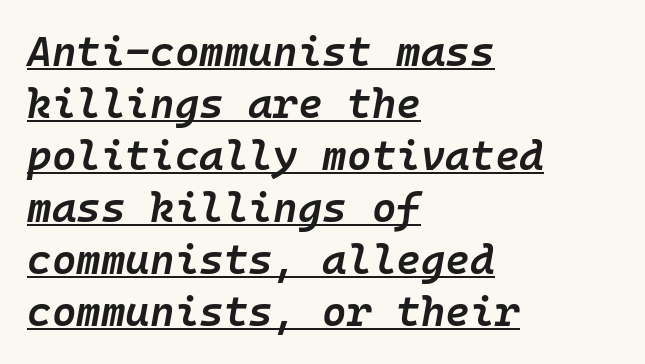
Q: Is the text bold? A: Semi-bold.
Q: Is the text italic (slanted)? A: Yes, it leans right by about 10 degrees.
Q: Is the text underlined? A: Yes.
Q: How is the paragraph aligned? A: Left-aligned.
Q: Is the spacing between letters normal or unusually wide? A: Normal.
Q: Width (condensed, normal, or wide)? A: Normal.
Q: Stroke contrast? A: Low.
Q: x-height? A: Medium.
Q: Monospaced? A: Yes.
